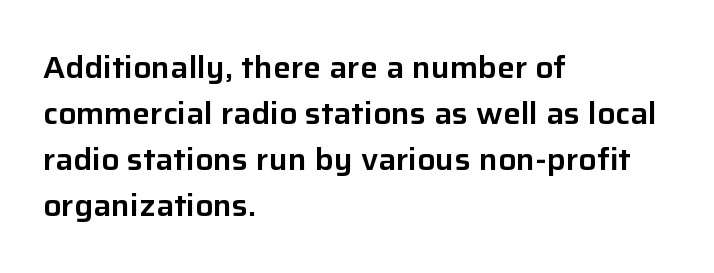
{"serif": "no", "italic": "no", "width": "normal", "stroke_contrast": "low", "x_height": "medium", "monospaced": "no", "underline": "no", "align": "left", "line_spacing": "normal", "line_spacing_ratio": 1.53, "letter_spacing": "normal", "letter_spacing_em": 0.0, "glyph_px": 30}
